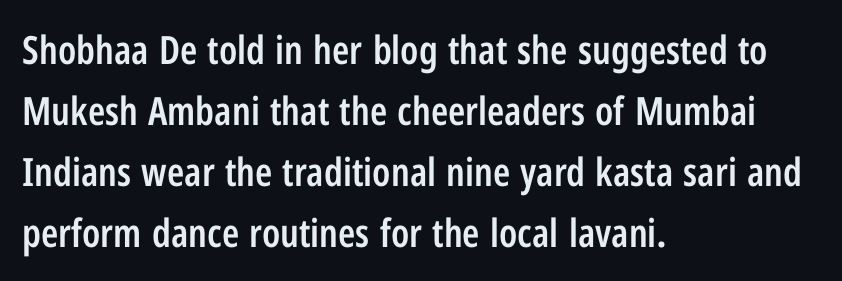
The image shows 39 px semibold, condensed sans-serif type, upright; set left-aligned, normal line spacing (1.56x), normal letter spacing, not underlined; low stroke contrast and a medium x-height.
